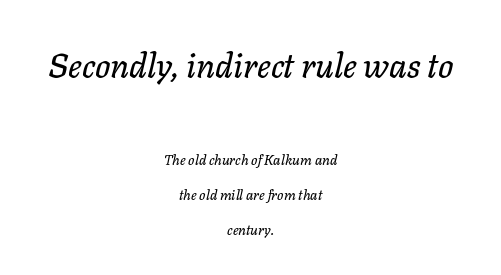
{"italic": "yes", "lean": "right", "slant_degrees": 11, "width": "normal", "stroke_contrast": "low", "x_height": "medium", "monospaced": "no", "underline": "no", "align": "center", "line_spacing": "loose", "line_spacing_ratio": 2.49, "letter_spacing": "normal", "letter_spacing_em": 0.0, "larger_block": "first", "size_ratio": 2.43, "glyph_px": 34}
